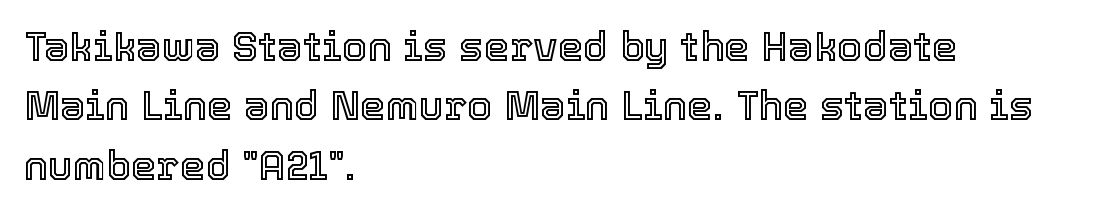
Tracking value appears to be zero — textbook default spacing. Note the varied advance widths — an 'i' is clearly narrower than an 'm'. This block has exactly the height ordinary leading produces. No italicization has been applied; the sample stays upright.
